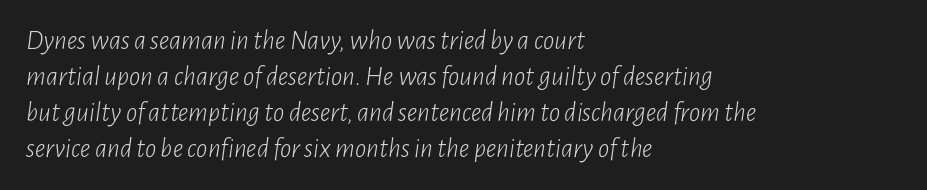
{"italic": "yes", "lean": "right", "slant_degrees": 7, "bold": "no", "weight": "light", "width": "condensed", "stroke_contrast": "low", "x_height": "medium", "monospaced": "no", "underline": "no", "align": "left", "line_spacing": "normal", "line_spacing_ratio": 1.29, "letter_spacing": "normal", "letter_spacing_em": 0.0, "glyph_px": 28}
